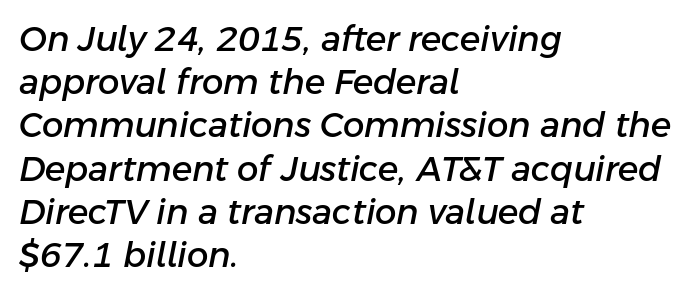
Q: Is the text italic (slanted)? A: Yes, it leans right by about 11 degrees.
Q: Is the text underlined? A: No.
Q: How is the paragraph aligned? A: Left-aligned.
Q: Is the spacing between letters normal or unusually wide? A: Normal.
Q: Is the spacing between lines tight, normal or loose? A: Normal.
Q: Width (condensed, normal, or wide)? A: Normal.
Q: Stroke contrast? A: Low.
Q: x-height? A: Medium.
Q: Monospaced? A: No.
